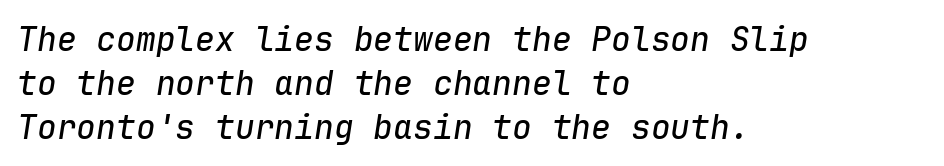
Q: Is the text italic (slanted)? A: Yes, it leans right by about 9 degrees.
Q: Is the text underlined? A: No.
Q: How is the paragraph aligned? A: Left-aligned.
Q: Is the spacing between letters normal or unusually wide? A: Normal.
Q: Is the spacing between lines tight, normal or loose? A: Normal.
Q: Width (condensed, normal, or wide)? A: Normal.
Q: Stroke contrast? A: Low.
Q: x-height? A: Medium.
Q: Monospaced? A: Yes.
